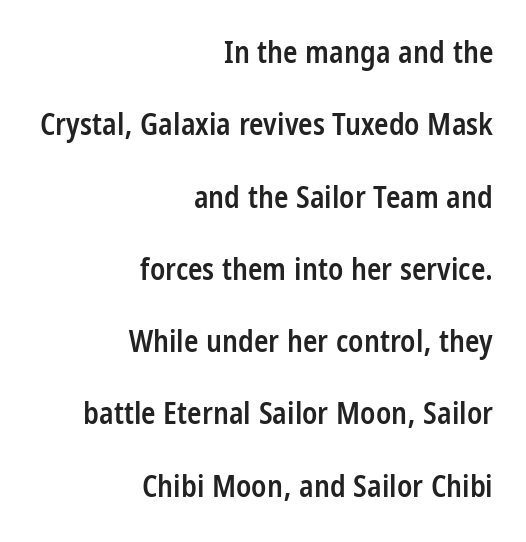
Q: Is the text bold? A: Semi-bold.
Q: Is the text italic (slanted)? A: No, it is upright.
Q: Is the typeface a serif or a sans-serif typeface? A: Sans-serif.
Q: Is the text underlined? A: No.
Q: How is the paragraph aligned? A: Right-aligned.
Q: Is the spacing between letters normal or unusually wide? A: Normal.
Q: Is the spacing between lines tight, normal or loose? A: Loose.
Q: Width (condensed, normal, or wide)? A: Condensed.
Q: Stroke contrast? A: Low.
Q: x-height? A: Large.
Q: Monospaced? A: No.
